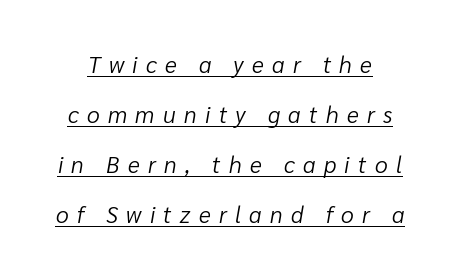
If you measured baseline to baseline, you'd find a long distance. Someone cranked the tracking dial way up on this one. Has an underline been added? It has. Stems and bowls with no extra thickness — not bold. This sample uses an oblique cut, with every glyph tilted off the vertical.
